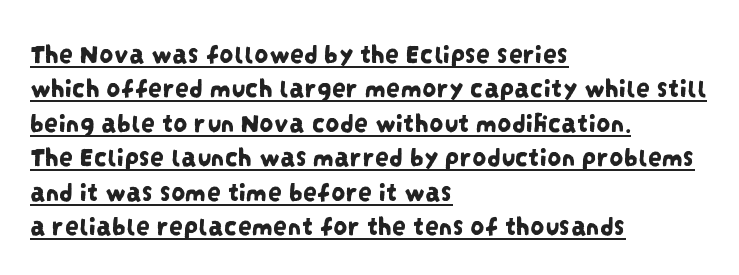
Q: Is the typeface a serif or a sans-serif typeface? A: Sans-serif.
Q: Is the text underlined? A: Yes.
Q: How is the paragraph aligned? A: Left-aligned.
Q: Is the spacing between letters normal or unusually wide? A: Normal.
Q: Width (condensed, normal, or wide)? A: Condensed.
Q: Stroke contrast? A: Low.
Q: x-height? A: Large.
Q: Monospaced? A: No.
